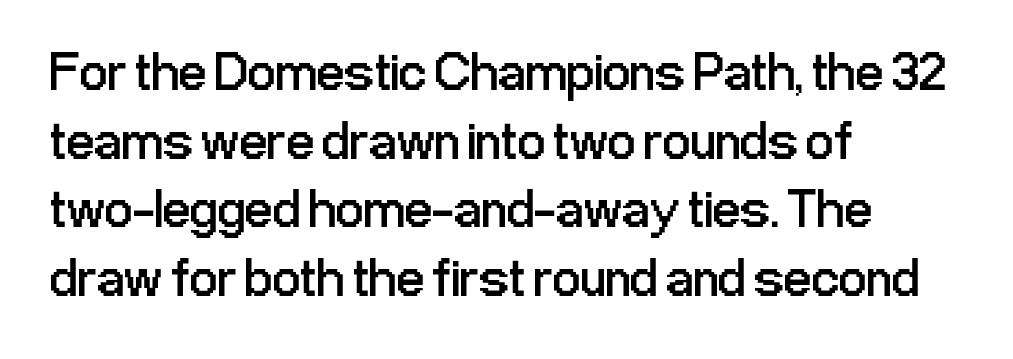
The rendering shows plain stroke endings on the letterforms — a sans-serif design. The font's upright variant was chosen for this text. Note the varied advance widths — an 'i' is clearly narrower than an 'm'. Check the space under the baseline: it is left empty.
